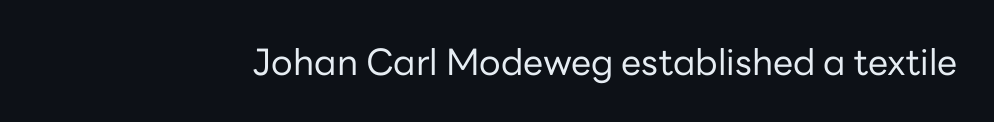
The image shows 36 px regular-weight sans-serif type, upright; set normal letter spacing, not underlined; low stroke contrast and a medium x-height.
